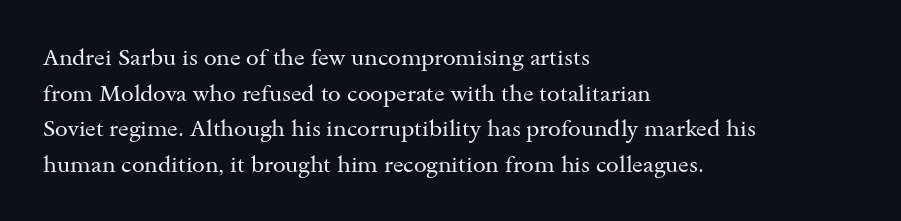
{"italic": "no", "bold": "no", "underline": "no", "align": "left", "line_spacing": "normal", "line_spacing_ratio": 1.55, "letter_spacing": "normal", "letter_spacing_em": 0.0, "glyph_px": 23}
